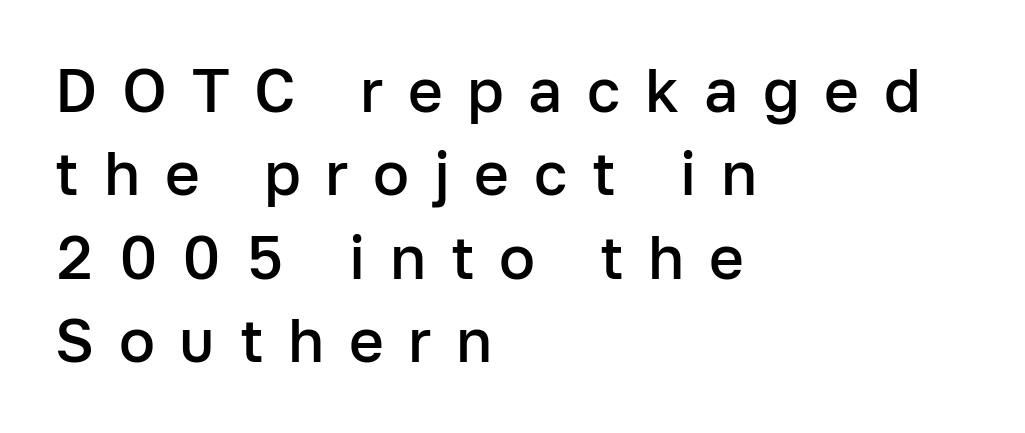
{"serif": "no", "italic": "no", "bold": "semi", "weight": "semibold", "width": "normal", "stroke_contrast": "low", "x_height": "medium", "monospaced": "no", "underline": "no", "align": "left", "line_spacing": "normal", "line_spacing_ratio": 1.39, "letter_spacing": "wide", "letter_spacing_em": 0.41, "glyph_px": 60}
